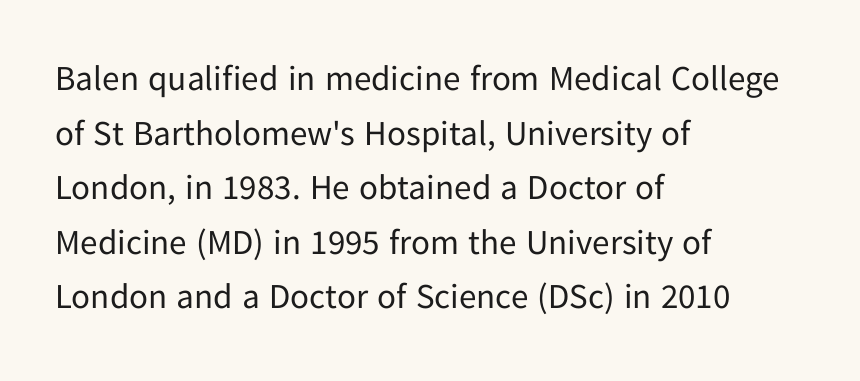
The image shows 35 px regular-weight sans-serif type, upright; set left-aligned, normal line spacing (1.56x), normal letter spacing, not underlined; low stroke contrast and a medium x-height.
